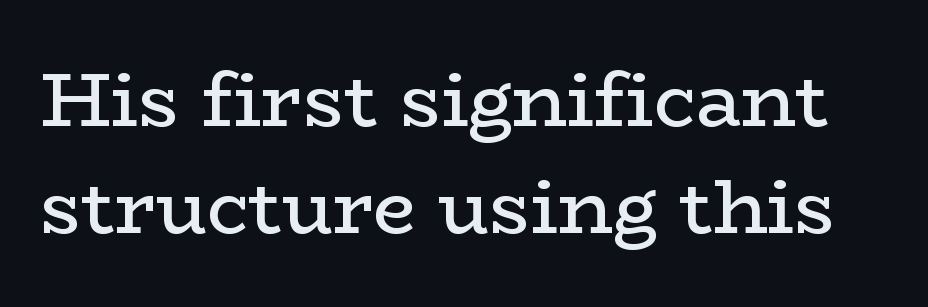
Q: Is the text bold? A: No.
Q: Is the text italic (slanted)? A: No, it is upright.
Q: Is the typeface a serif or a sans-serif typeface? A: Serif.
Q: Is the text underlined? A: No.
Q: Is the spacing between letters normal or unusually wide? A: Normal.
Q: Is the spacing between lines tight, normal or loose? A: Normal.
Q: Width (condensed, normal, or wide)? A: Wide.
Q: Stroke contrast? A: Low.
Q: x-height? A: Medium.
Q: Monospaced? A: No.
